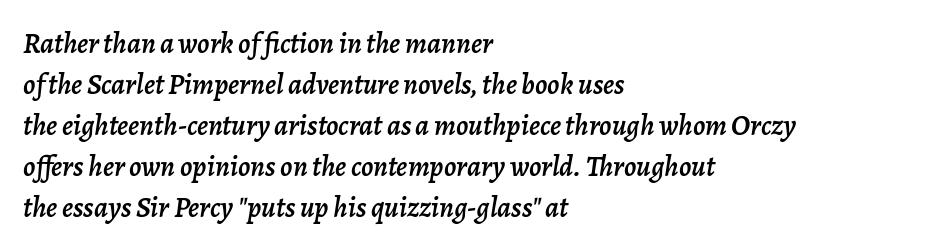
{"italic": "yes", "lean": "right", "slant_degrees": 7, "width": "normal", "stroke_contrast": "low", "x_height": "medium", "monospaced": "no", "underline": "no", "align": "left", "line_spacing": "normal", "line_spacing_ratio": 1.41, "letter_spacing": "normal", "letter_spacing_em": 0.0, "glyph_px": 29}
